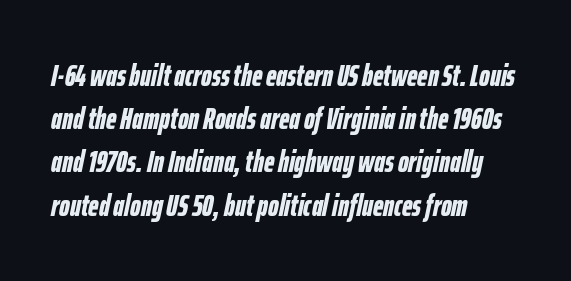
Varying glyph widths throughout — classic text-font behaviour. Rule under the text: the space is simply empty. The paragraph has a hard left edge and a soft right edge. You can tell it's italic because the verticals aren't actually vertical. Successive baselines arrive at the customary interval.
